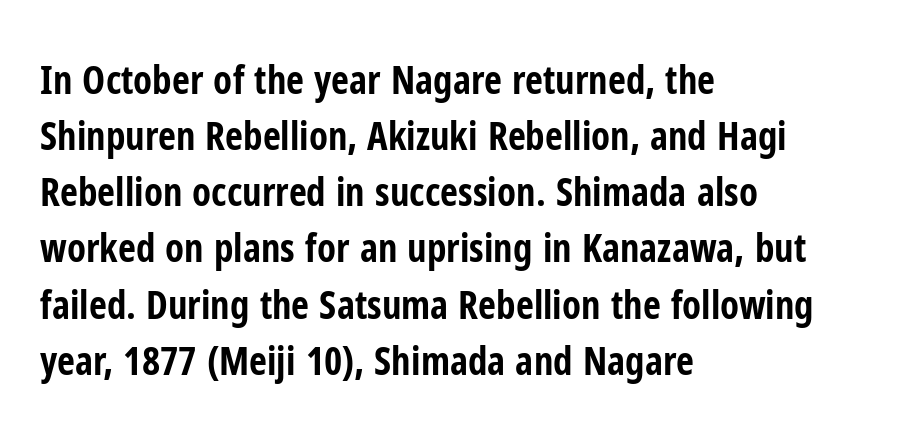
Each letter keeps its own natural width here, so spacing adapts to shape. In terms of letterspacing, this is plain default setting. Each glyph is drawn with heavy, bold strokes. Stroke terminals: plain, sans-serif.
